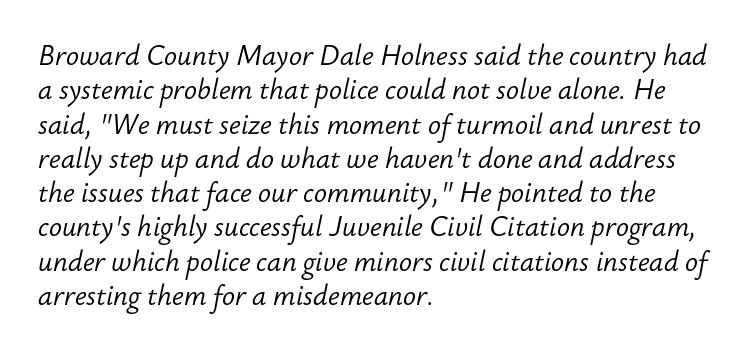
Q: Is the text bold? A: No.
Q: Is the text italic (slanted)? A: Yes, it leans right by about 12 degrees.
Q: Is the text underlined? A: No.
Q: How is the paragraph aligned? A: Left-aligned.
Q: Is the spacing between letters normal or unusually wide? A: Normal.
Q: Is the spacing between lines tight, normal or loose? A: Normal.
